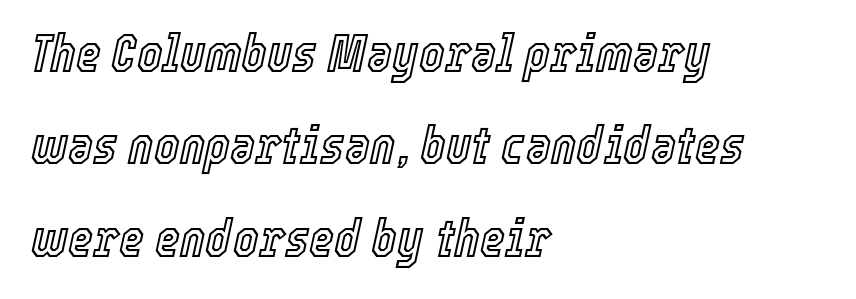
The image shows 54 px condensed type, italic (leaning right); set left-aligned, line spacing 1.71x, normal letter spacing, not underlined; a medium x-height.
